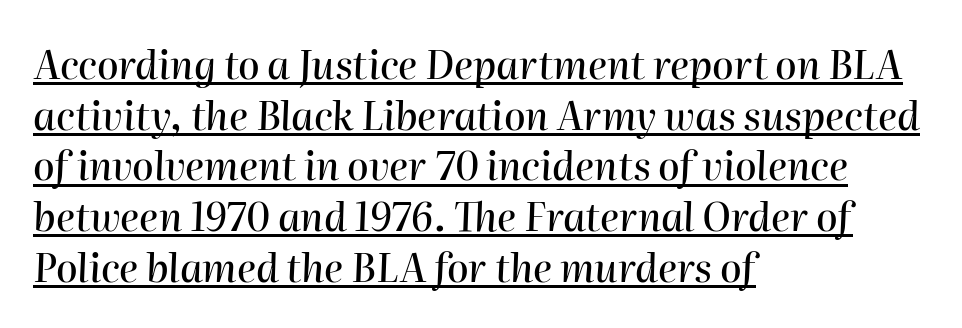
{"italic": "yes", "lean": "right", "slant_degrees": 2, "width": "normal", "stroke_contrast": "high", "x_height": "medium", "monospaced": "no", "underline": "yes", "align": "left", "line_spacing": "normal", "line_spacing_ratio": 1.3, "letter_spacing": "normal", "letter_spacing_em": 0.0, "glyph_px": 39}
